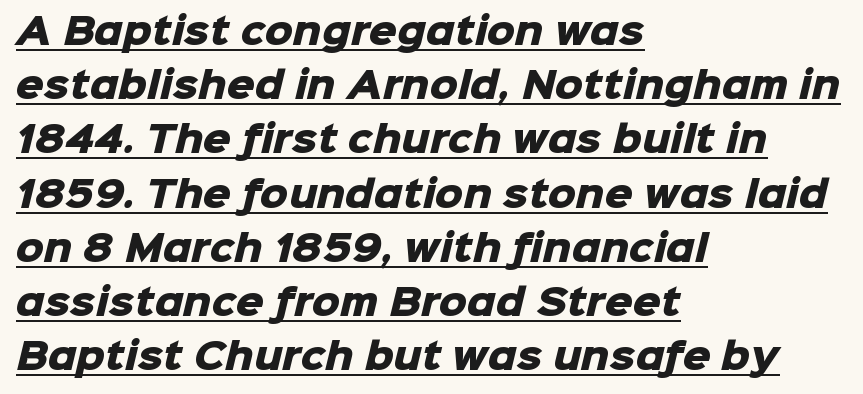
Is there much room between lines? A standard amount, neither cramped nor airy. Inter-character spacing is left at the font's built-in metrics. Stroke terminals: plain, sans-serif. You could not count columns in this text — the font is proportionally spaced. Typeset ragged right — the left edge is the straight one.
